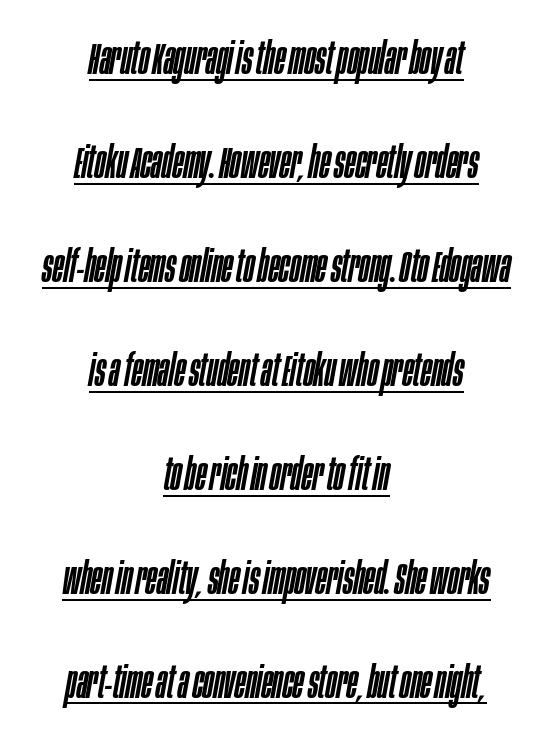
Q: Is the text italic (slanted)? A: Yes, it leans right by about 10 degrees.
Q: Is the text underlined? A: Yes.
Q: How is the paragraph aligned? A: Centered.
Q: Is the spacing between letters normal or unusually wide? A: Normal.
Q: Is the spacing between lines tight, normal or loose? A: Loose.
Q: Width (condensed, normal, or wide)? A: Condensed.
Q: Stroke contrast? A: Low.
Q: x-height? A: Large.
Q: Monospaced? A: No.
